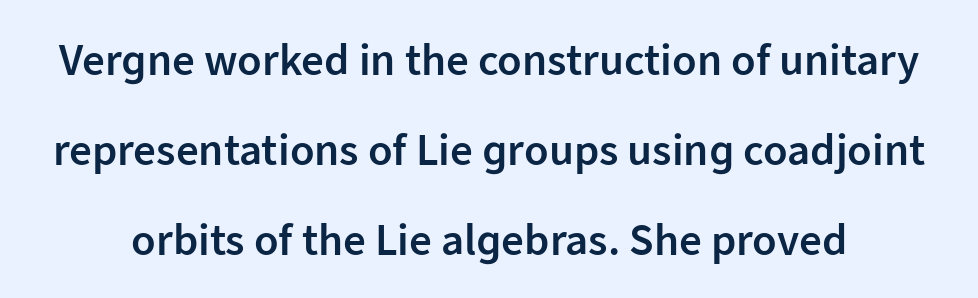
There is no visible air inserted between adjacent glyphs. The glyphs are unaccompanied by any horizontal stroke below them. Tall strokes in this sample are plumb rather than angled. Is there much room between lines? Yes — plenty of vertical air separates them. Heft: intermediate — a semibold.
